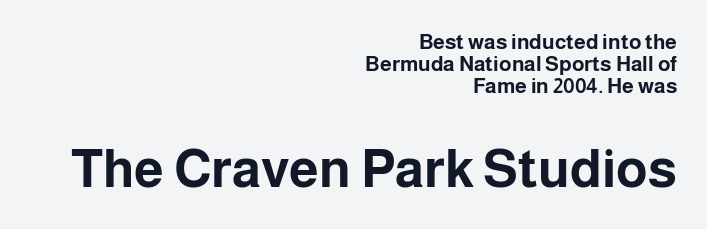
The image shows 53 px bold sans-serif type, upright; set right-aligned, tight line spacing (1.05x), normal letter spacing, not underlined; the second (bottom) block is 2.52x larger; low stroke contrast and a medium x-height.
